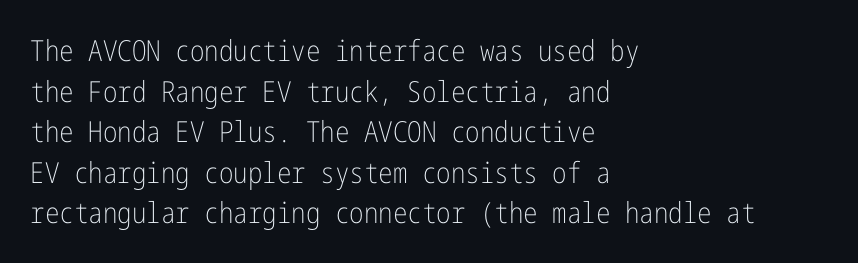
The image shows 29 px light, condensed sans-serif type, upright; set left-aligned, normal line spacing (1.4x), normal letter spacing, not underlined; low stroke contrast and a medium x-height.
